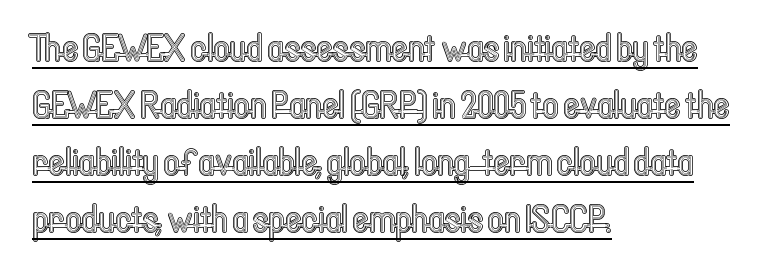
The compositor pushed each line to the left boundary. This sample has the flowing, uneven cadence of proportional lettering. The face used here appears with an underline applied. Compared with typical paragraphs, the rows here are spaced about the same. Ascenders rise straight up at ninety degrees.
